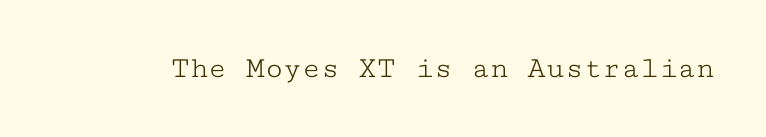
The image shows 31 px light, wide serif type, upright, monospaced; set normal letter spacing, not underlined; low stroke contrast and a medium x-height.
